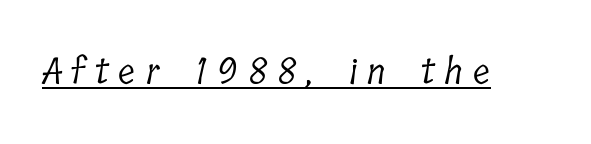
The image shows 36 px light, condensed serif type; set unusually wide letter spacing (+0.28 em), underlined; low stroke contrast and a medium x-height.
